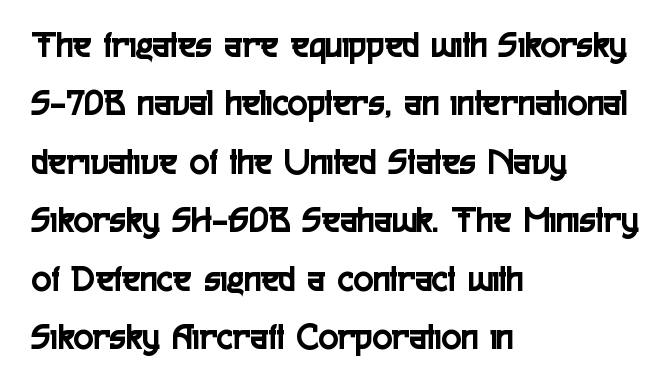
Q: Is the text italic (slanted)? A: No, it is upright.
Q: Is the typeface a serif or a sans-serif typeface? A: Sans-serif.
Q: Is the text underlined? A: No.
Q: How is the paragraph aligned? A: Left-aligned.
Q: Is the spacing between letters normal or unusually wide? A: Normal.
Q: Is the spacing between lines tight, normal or loose? A: Normal.
Q: Width (condensed, normal, or wide)? A: Condensed.
Q: x-height? A: Medium.
Q: Monospaced? A: No.
